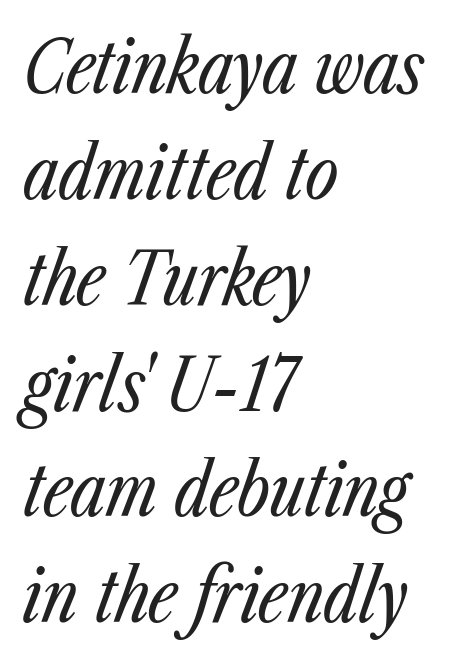
The rows are spaced the way most documents space them. These lines stack with their left ends in a neat column. Note the varied advance widths — an 'i' is clearly narrower than an 'm'. Descenders are the only things crossing below the line. Stems and bowls with no extra thickness — not bold. Slanted lettering throughout.
